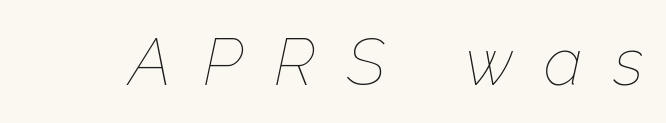
{"italic": "yes", "lean": "right", "slant_degrees": 12, "bold": "no", "weight": "thin", "width": "normal", "stroke_contrast": "low", "x_height": "medium", "monospaced": "no", "underline": "no", "letter_spacing": "wide", "letter_spacing_em": 0.48, "glyph_px": 66}
